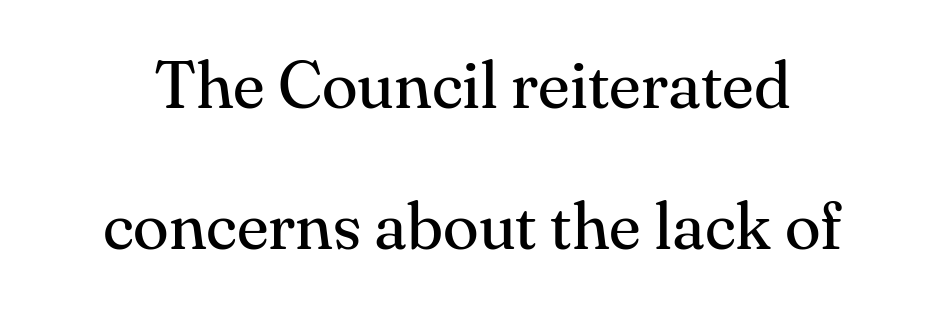
Q: Is the text bold? A: No.
Q: Is the text italic (slanted)? A: No, it is upright.
Q: Is the typeface a serif or a sans-serif typeface? A: Serif.
Q: Is the text underlined? A: No.
Q: Is the spacing between letters normal or unusually wide? A: Normal.
Q: Is the spacing between lines tight, normal or loose? A: Loose.
Q: Width (condensed, normal, or wide)? A: Normal.
Q: Stroke contrast? A: Medium.
Q: x-height? A: Small.
Q: Monospaced? A: No.
